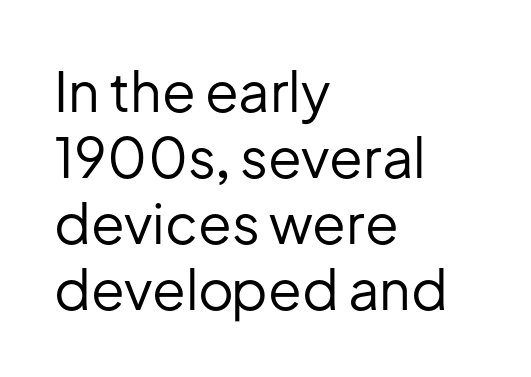
{"serif": "no", "italic": "no", "bold": "no", "weight": "regular", "width": "normal", "stroke_contrast": "low", "x_height": "medium", "monospaced": "no", "underline": "no", "align": "left", "line_spacing_ratio": 1.2, "letter_spacing": "normal", "letter_spacing_em": 0.0, "glyph_px": 55}
